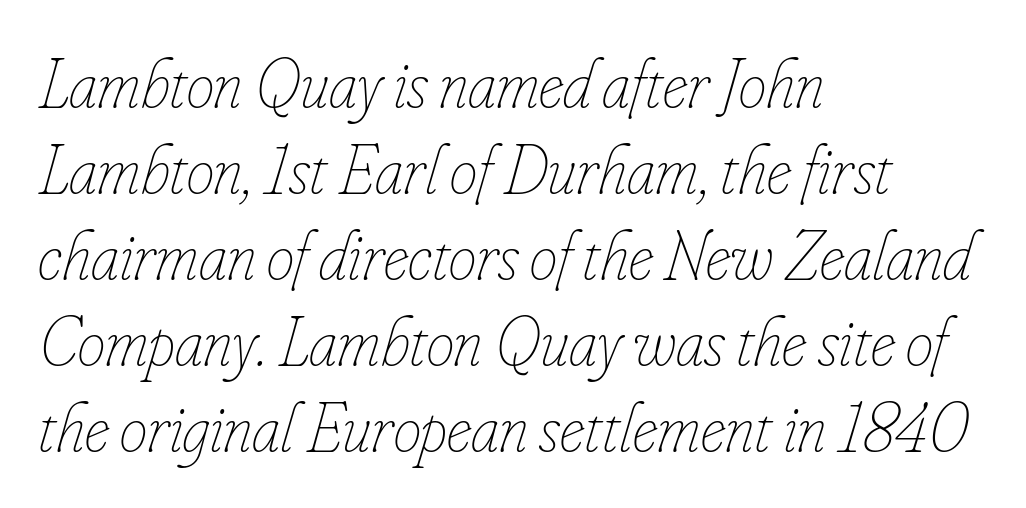
The image shows 70 px thin, condensed type, italic (leaning right); set left-aligned, line spacing 1.23x, normal letter spacing, not underlined; low stroke contrast and a small x-height.
